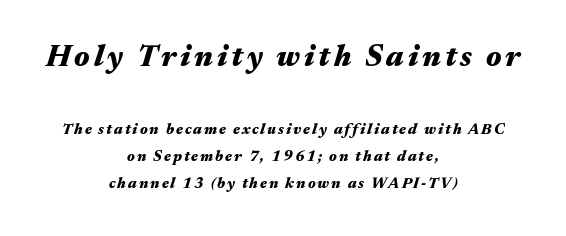
{"italic": "yes", "lean": "right", "slant_degrees": 17, "bold": "yes", "weight": "heavy", "width": "wide", "stroke_contrast": "medium", "x_height": "medium", "monospaced": "no", "underline": "no", "align": "center", "line_spacing_ratio": 1.82, "larger_block": "first", "size_ratio": 2.0, "glyph_px": 30}
